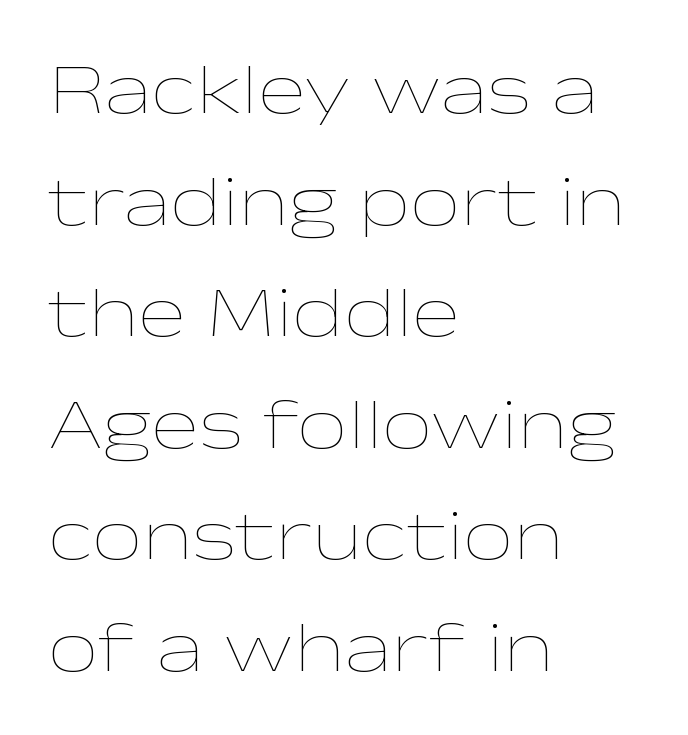
{"italic": "no", "bold": "no", "weight": "thin", "width": "wide", "stroke_contrast": "low", "x_height": "medium", "monospaced": "no", "underline": "no", "align": "left", "line_spacing": "normal", "line_spacing_ratio": 1.55, "letter_spacing": "normal", "letter_spacing_em": 0.0, "glyph_px": 72}
